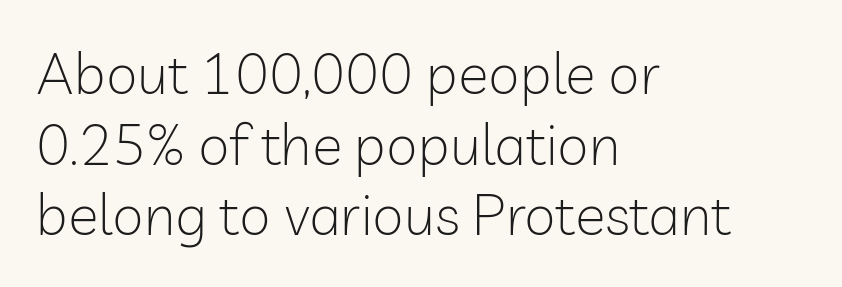
The letters stand upright; this is a roman face. The gap between lines stays unmarked. The letters carry no serifs — their stems end cleanly without finishing strokes. Typeset ragged right — the left edge is the straight one.
